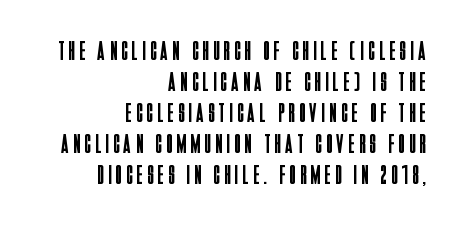
{"italic": "no", "bold": "no", "underline": "no", "align": "right", "line_spacing": "tight", "line_spacing_ratio": 1.15, "glyph_px": 27}
